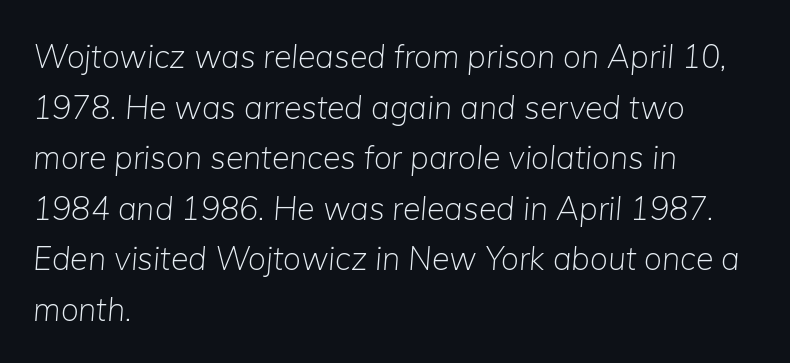
{"italic": "yes", "lean": "right", "slant_degrees": 5, "bold": "no", "weight": "light", "width": "normal", "stroke_contrast": "low", "x_height": "medium", "monospaced": "no", "underline": "no", "align": "left", "line_spacing": "normal", "line_spacing_ratio": 1.58, "letter_spacing": "normal", "letter_spacing_em": 0.0, "glyph_px": 32}
